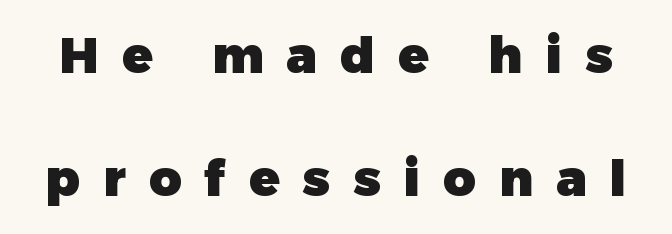
{"serif": "no", "italic": "no", "bold": "yes", "weight": "heavy", "width": "normal", "stroke_contrast": "low", "x_height": "medium", "monospaced": "no", "underline": "no", "line_spacing": "loose", "line_spacing_ratio": 2.47, "letter_spacing": "wide", "letter_spacing_em": 0.46, "glyph_px": 50}
